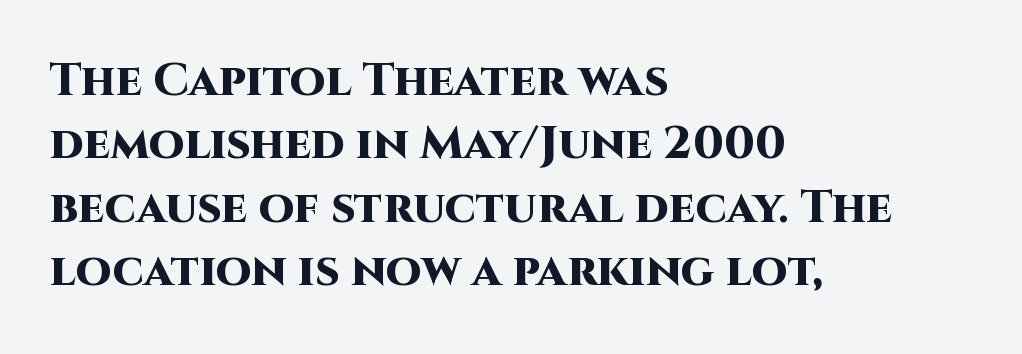
How are the letters spaced? Ordinarily, with no added tracking. The lines in this sample share a left origin and differ only in where they stop. The face used here is proportionally spaced, like ordinary book or web type. The face used here is a sans, in the tradition of grotesques and geometrics. This sample keeps an unexceptional amount of space between lines. Strokes here are thick enough to call this a true bold.
